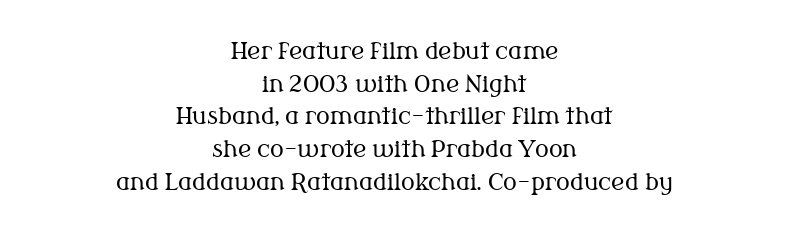
Compared with typical body copy, the letter spacing here is the same. The weight tops out at a normal text grade. Vertical strokes here are truly vertical. The foot of each line stays bare and open. Short and long lines alike share a common midpoint.
